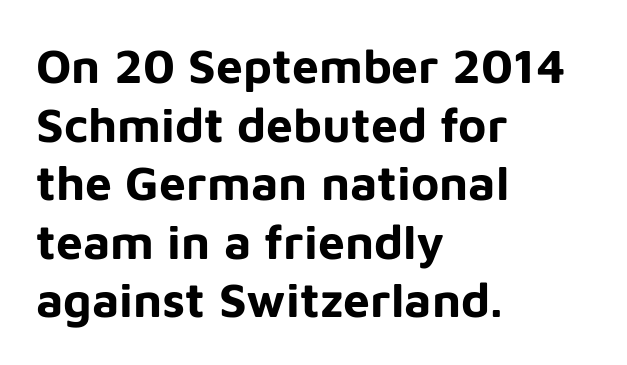
This is heavy type, rendered in bold. Character widths vary here, with narrow letters taking less room than wide ones. Serif or sans? Sans — the stroke terminals are bare. Unlike italic type, these characters show no tilt at all.
